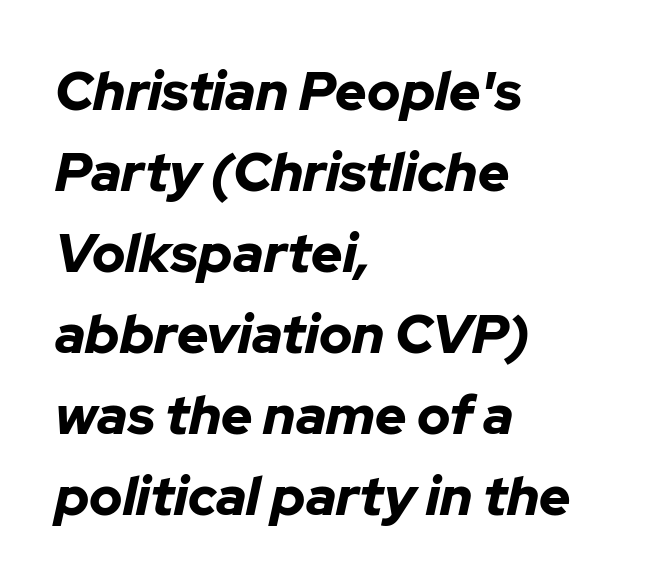
Q: Is the text bold? A: Yes.
Q: Is the text italic (slanted)? A: Yes, it leans right by about 12 degrees.
Q: Is the text underlined? A: No.
Q: How is the paragraph aligned? A: Left-aligned.
Q: Is the spacing between letters normal or unusually wide? A: Normal.
Q: Is the spacing between lines tight, normal or loose? A: Normal.
Q: Width (condensed, normal, or wide)? A: Normal.
Q: Stroke contrast? A: Low.
Q: x-height? A: Medium.
Q: Monospaced? A: No.
